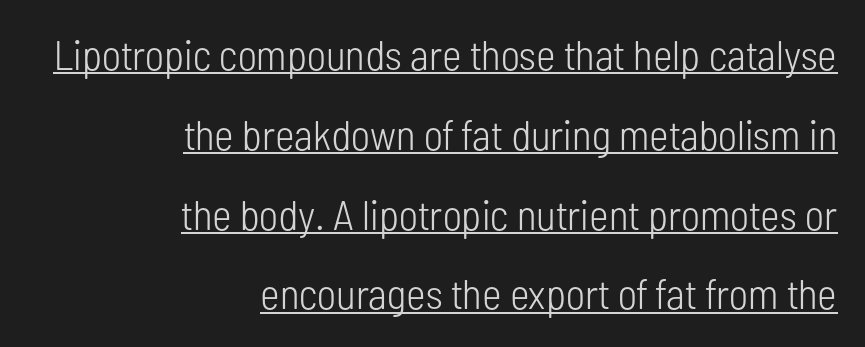
In terms of posture, this sample is upright. Standard letterfit; no display-style spreading of the glyphs. Think of a printed novel: that variable character pitch is what you see here. Students, observe the line beneath the letters — that is underlining.
